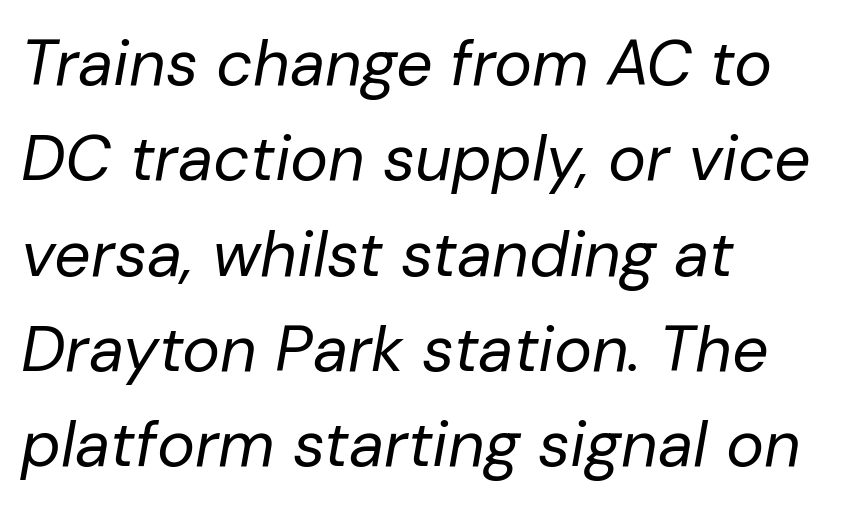
The image shows 64 px regular-weight type, italic (leaning right); set left-aligned, normal line spacing (1.49x), normal letter spacing, not underlined; low stroke contrast and a medium x-height.
